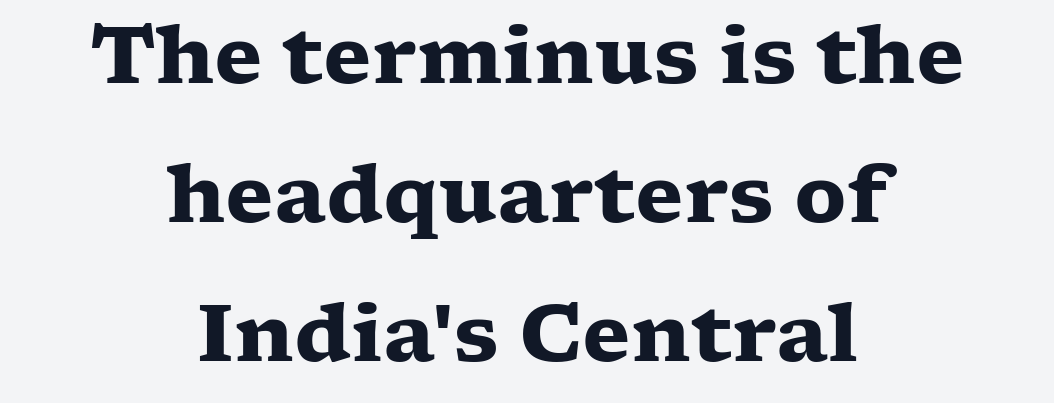
These lines were composed using upright roman letters. Spacing verdict: proportional, widths tailored to each character. The type is set solid horizontally, with unmodified tracking. Caption: multi-line text, centered on the measure. The typesetting leans heavy: a genuine bold. No word sits above an underline.
